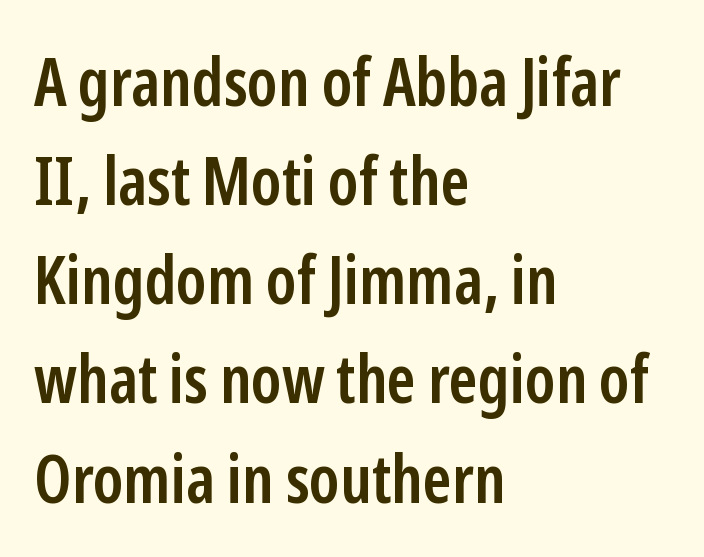
{"serif": "no", "italic": "no", "bold": "semi", "weight": "semibold", "width": "condensed", "stroke_contrast": "low", "x_height": "medium", "monospaced": "no", "underline": "no", "align": "left", "line_spacing": "normal", "line_spacing_ratio": 1.48, "letter_spacing": "normal", "letter_spacing_em": 0.0, "glyph_px": 67}
